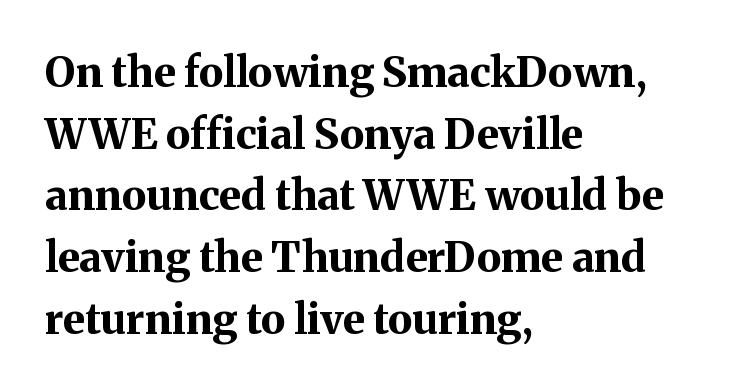
Leading: standard. Quick note: underline off. Notice how thick the strokes are: this is what a full bold looks like. A classic flush-left, rag-right setting is used for this passage. Unlike italic type, these characters show no tilt at all. Font category for this specimen: serif.
